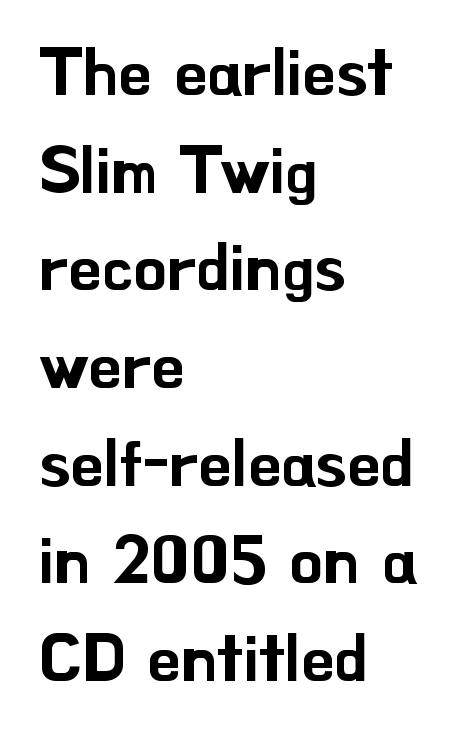
{"serif": "no", "italic": "no", "width": "normal", "stroke_contrast": "low", "x_height": "small", "monospaced": "no", "underline": "no", "align": "left", "line_spacing": "normal", "line_spacing_ratio": 1.48, "letter_spacing": "normal", "letter_spacing_em": 0.0, "glyph_px": 66}
